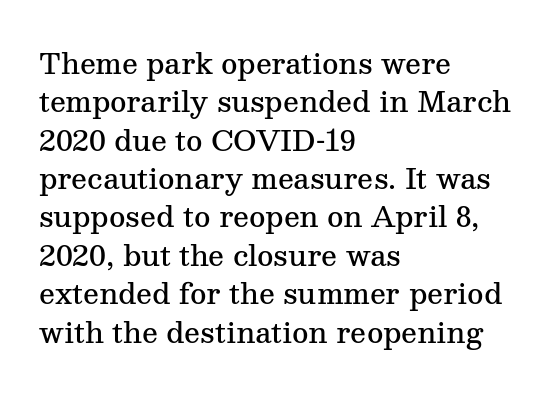
{"serif": "yes", "italic": "no", "bold": "semi", "weight": "semibold", "width": "normal", "stroke_contrast": "medium", "x_height": "medium", "monospaced": "no", "underline": "no", "align": "left", "line_spacing": "normal", "line_spacing_ratio": 1.37, "letter_spacing": "normal", "letter_spacing_em": 0.0, "glyph_px": 28}
